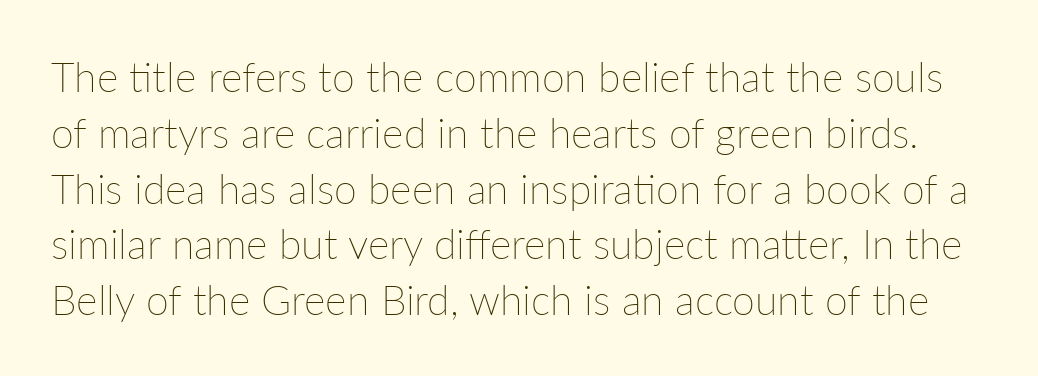
The image shows 41 px thin type, upright; set normal line spacing (1.36x), normal letter spacing, not underlined; low stroke contrast and a medium x-height.
